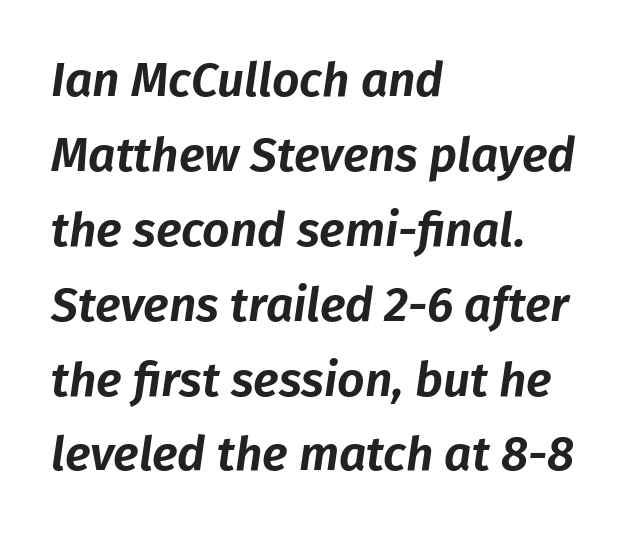
Q: Is the text italic (slanted)? A: Yes, it leans right by about 8 degrees.
Q: Is the text underlined? A: No.
Q: How is the paragraph aligned? A: Left-aligned.
Q: Is the spacing between letters normal or unusually wide? A: Normal.
Q: Is the spacing between lines tight, normal or loose? A: Normal.
Q: Width (condensed, normal, or wide)? A: Normal.
Q: Stroke contrast? A: Low.
Q: x-height? A: Medium.
Q: Monospaced? A: No.
